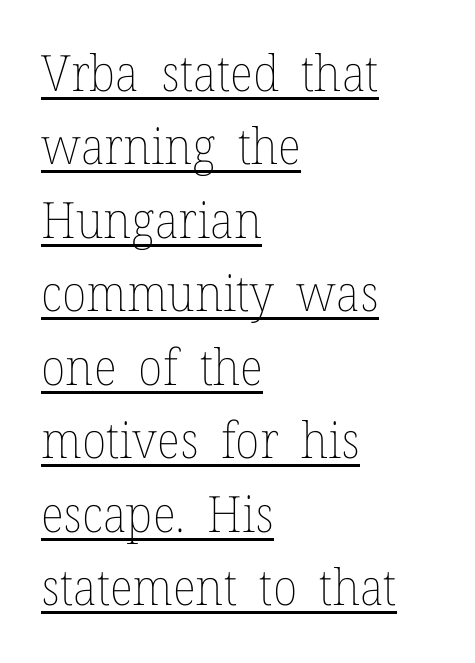
The image shows 50 px thin type, upright; set left-aligned, normal line spacing (1.47x), normal letter spacing, underlined; low stroke contrast and a medium x-height.
